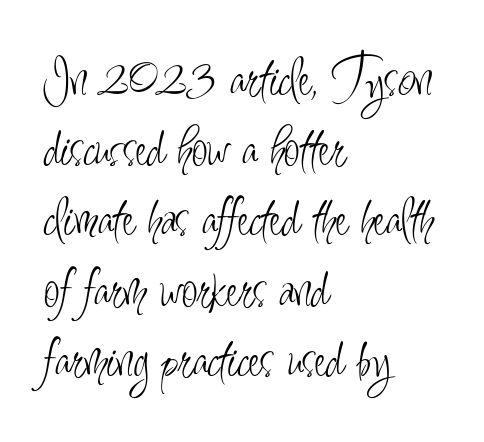
{"serif": "no", "bold": "no", "weight": "light", "width": "condensed", "stroke_contrast": "low", "x_height": "small", "monospaced": "no", "underline": "no", "align": "left", "line_spacing_ratio": 1.21, "letter_spacing": "normal", "letter_spacing_em": 0.0, "glyph_px": 58}
